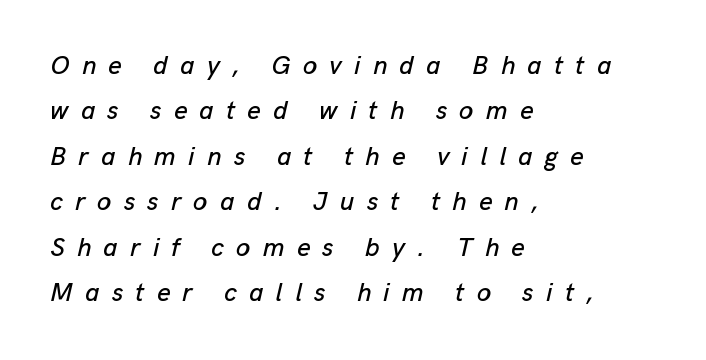
{"italic": "yes", "lean": "right", "slant_degrees": 13, "underline": "no", "align": "left", "line_spacing_ratio": 1.75, "letter_spacing": "wide", "letter_spacing_em": 0.47, "glyph_px": 26}
